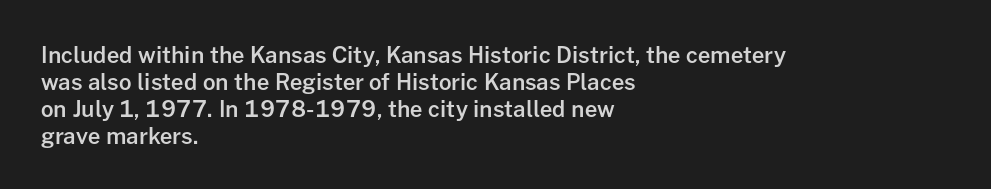
Letters rest on an invisible, unmarked baseline. Notice how the stems are strictly vertical — no italics here. In terms of letterspacing, this is plain default setting. This is moderately heavy type, rendered in semibold. Reading down the block, your eye returns to a fixed left position each line.
